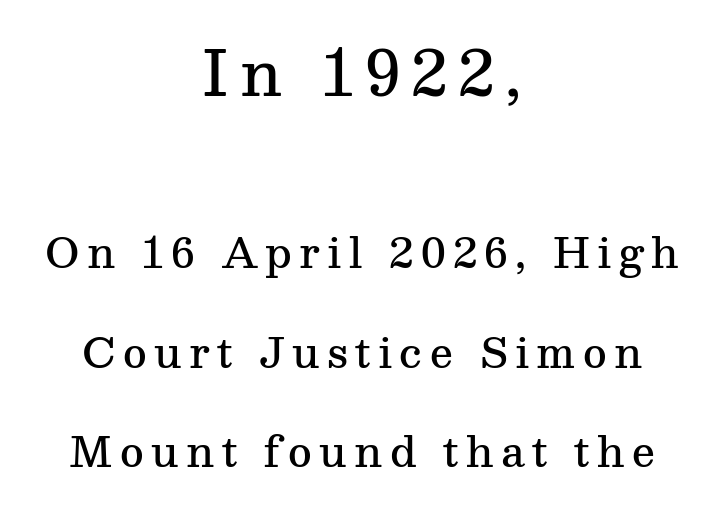
Q: Is the text bold? A: Semi-bold.
Q: Is the text italic (slanted)? A: No, it is upright.
Q: Is the typeface a serif or a sans-serif typeface? A: Serif.
Q: Is the text underlined? A: No.
Q: How is the paragraph aligned? A: Centered.
Q: Is the spacing between lines tight, normal or loose? A: Loose.
Q: Which block of text is set in a larger size, the first (top) or the second (bottom)? A: The first (top) one.
Q: Width (condensed, normal, or wide)? A: Normal.
Q: Stroke contrast? A: Medium.
Q: x-height? A: Medium.
Q: Monospaced? A: No.
